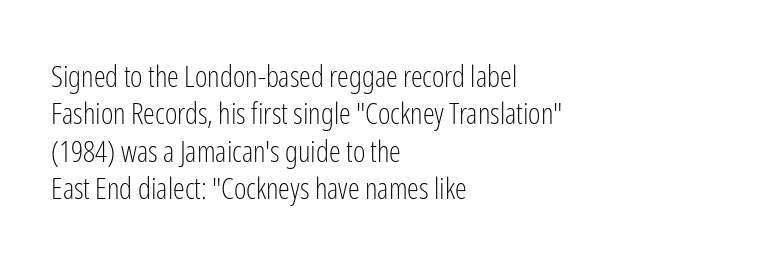
{"serif": "no", "italic": "no", "bold": "no", "weight": "light", "width": "condensed", "stroke_contrast": "low", "x_height": "medium", "monospaced": "no", "underline": "no", "align": "left", "line_spacing": "normal", "line_spacing_ratio": 1.25, "letter_spacing": "normal", "letter_spacing_em": 0.0, "glyph_px": 30}
